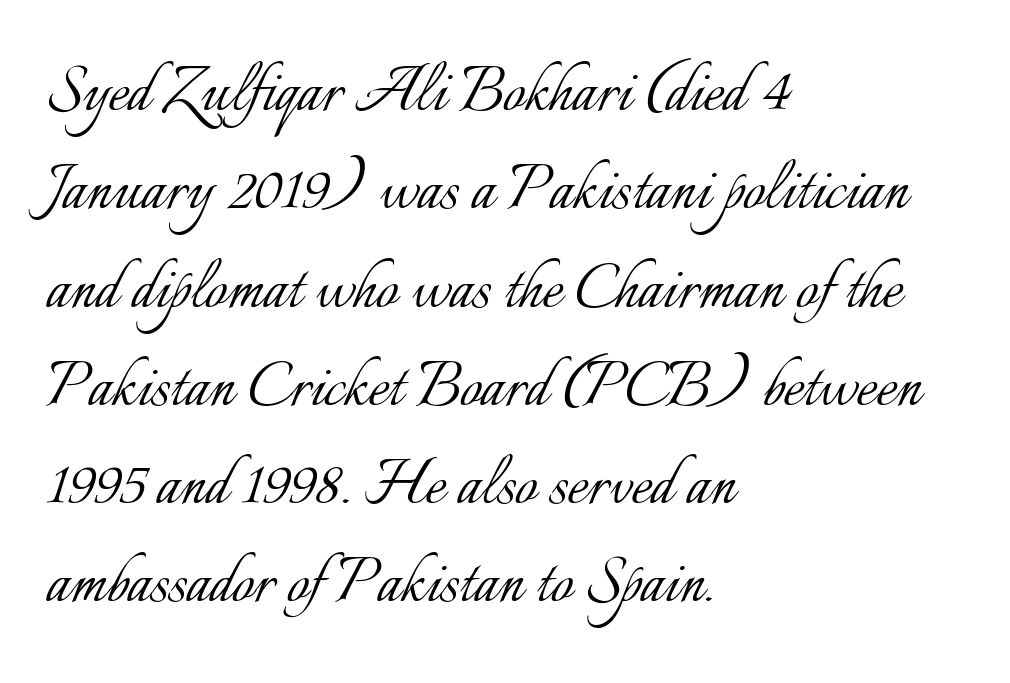
The image shows 78 px light type; set left-aligned, normal line spacing (1.26x), normal letter spacing, not underlined; low stroke contrast and a small x-height.
